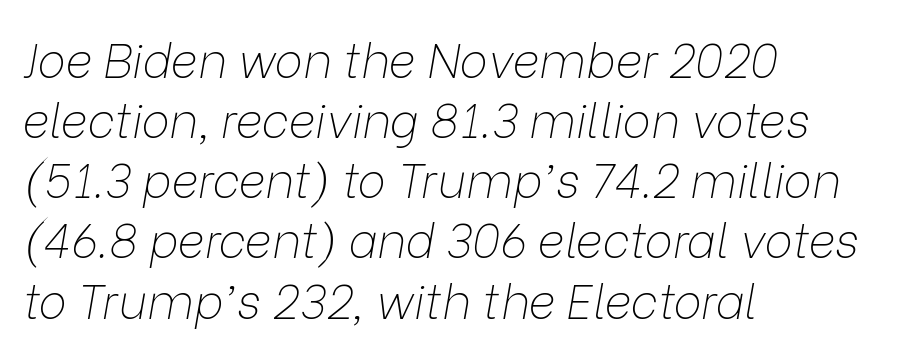
{"italic": "yes", "lean": "right", "slant_degrees": 9, "bold": "no", "weight": "thin", "width": "normal", "stroke_contrast": "low", "x_height": "medium", "monospaced": "no", "underline": "no", "align": "left", "line_spacing": "normal", "line_spacing_ratio": 1.28, "letter_spacing": "normal", "letter_spacing_em": 0.0, "glyph_px": 47}
